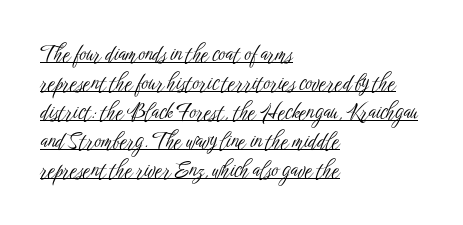
The image shows 21 px text type; set left-aligned, normal line spacing (1.38x), normal letter spacing, underlined.
